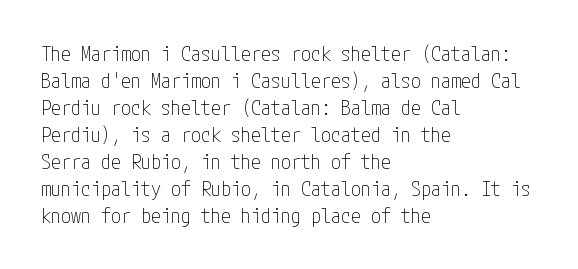
{"italic": "no", "bold": "no", "underline": "no", "align": "left", "line_spacing": "normal", "line_spacing_ratio": 1.35, "letter_spacing": "normal", "letter_spacing_em": 0.0, "glyph_px": 20}
